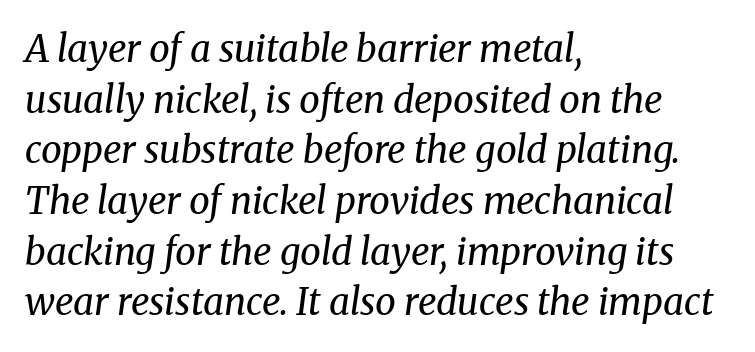
{"serif": "yes", "italic": "yes", "lean": "right", "slant_degrees": 8, "bold": "no", "weight": "regular", "width": "normal", "stroke_contrast": "medium", "x_height": "medium", "monospaced": "no", "underline": "no", "align": "left", "line_spacing": "normal", "line_spacing_ratio": 1.37, "letter_spacing": "normal", "letter_spacing_em": 0.0, "glyph_px": 37}
